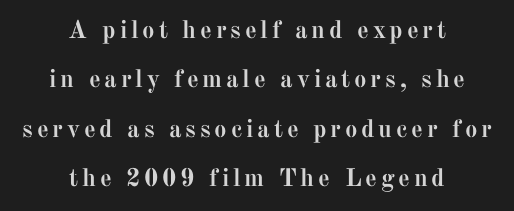
{"italic": "no", "bold": "yes", "underline": "no", "align": "center", "line_spacing": "loose", "line_spacing_ratio": 1.98, "glyph_px": 25}
